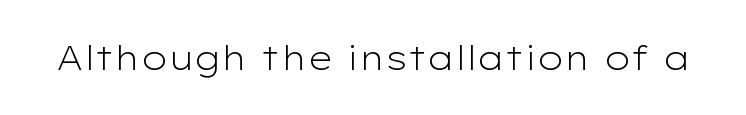
Q: Is the text bold? A: No.
Q: Is the text italic (slanted)? A: No, it is upright.
Q: Is the typeface a serif or a sans-serif typeface? A: Sans-serif.
Q: Is the text underlined? A: No.
Q: Is the spacing between letters normal or unusually wide? A: Normal.
Q: Width (condensed, normal, or wide)? A: Wide.
Q: Stroke contrast? A: Low.
Q: x-height? A: Medium.
Q: Monospaced? A: No.
